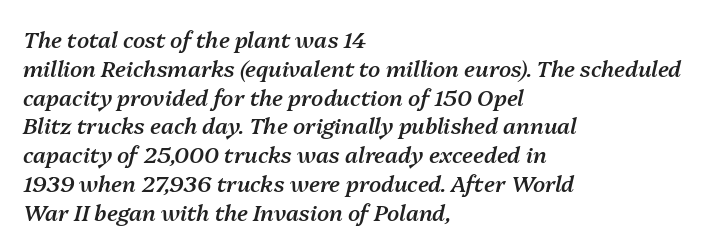
The image shows 22 px text type, italic (leaning right); set left-aligned, normal line spacing (1.31x), normal letter spacing, not underlined.
